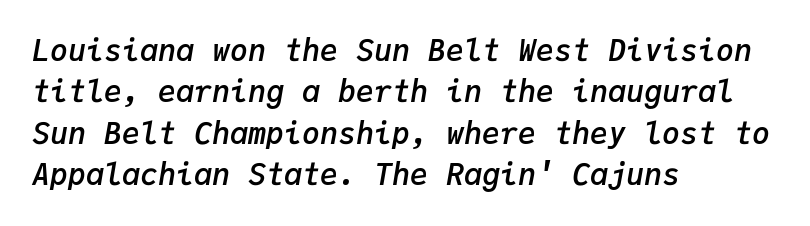
The image shows 30 px semibold type, italic (leaning right), monospaced; set left-aligned, normal line spacing (1.38x), normal letter spacing, not underlined; low stroke contrast and a medium x-height.
